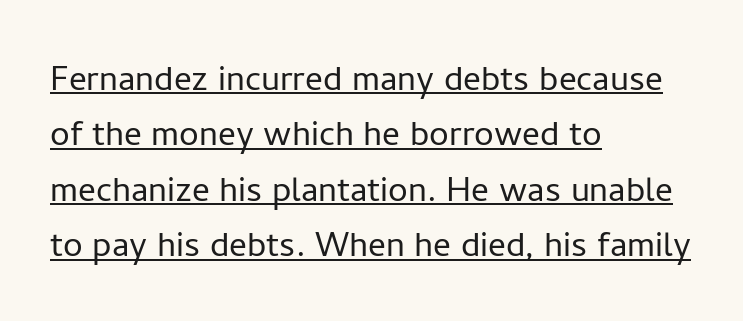
Q: Is the text bold? A: No.
Q: Is the text italic (slanted)? A: No, it is upright.
Q: Is the typeface a serif or a sans-serif typeface? A: Sans-serif.
Q: Is the text underlined? A: Yes.
Q: How is the paragraph aligned? A: Left-aligned.
Q: Is the spacing between letters normal or unusually wide? A: Normal.
Q: Is the spacing between lines tight, normal or loose? A: Normal.
Q: Width (condensed, normal, or wide)? A: Normal.
Q: Stroke contrast? A: Low.
Q: x-height? A: Medium.
Q: Monospaced? A: No.
